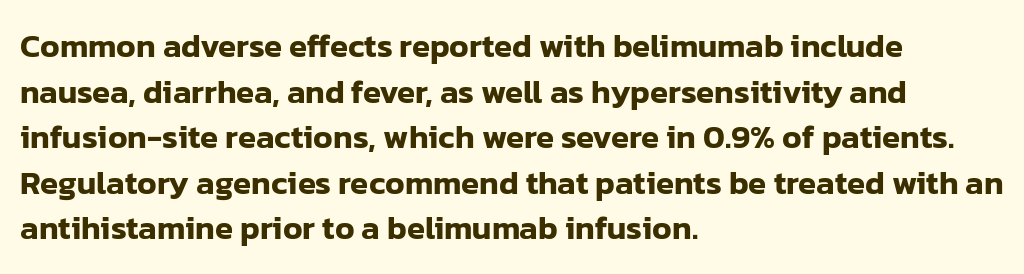
{"serif": "no", "italic": "no", "width": "normal", "stroke_contrast": "low", "x_height": "medium", "monospaced": "no", "underline": "no", "align": "left", "line_spacing": "normal", "line_spacing_ratio": 1.38, "letter_spacing": "normal", "letter_spacing_em": 0.0, "glyph_px": 33}
